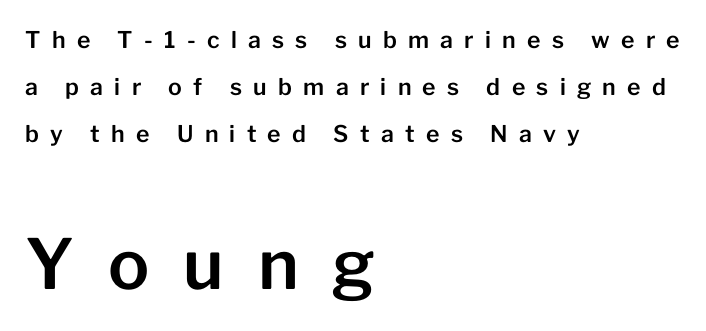
{"serif": "no", "italic": "no", "width": "normal", "stroke_contrast": "low", "x_height": "medium", "monospaced": "no", "underline": "no", "align": "left", "line_spacing": "loose", "line_spacing_ratio": 2.05, "letter_spacing": "wide", "letter_spacing_em": 0.49, "larger_block": "second", "size_ratio": 3.0, "glyph_px": 69}
